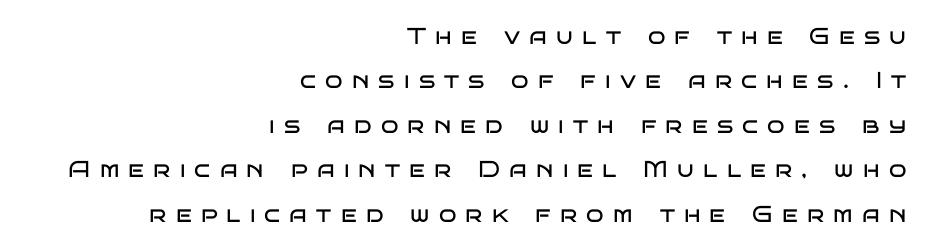
Check the space under the baseline: it is left empty. A student would call this right alignment; a typographer would say flush right, rag left. Posture: vertical. If you measured baseline to baseline, you'd find a long distance. The line texture is sparse and dotted thanks to wide tracking.
